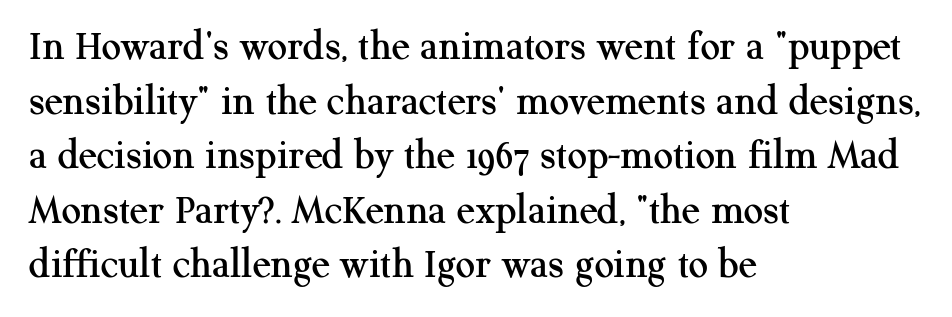
{"serif": "yes", "italic": "no", "width": "normal", "stroke_contrast": "medium", "x_height": "medium", "monospaced": "no", "underline": "no", "align": "left", "line_spacing": "normal", "line_spacing_ratio": 1.27, "letter_spacing": "normal", "letter_spacing_em": 0.0, "glyph_px": 43}
